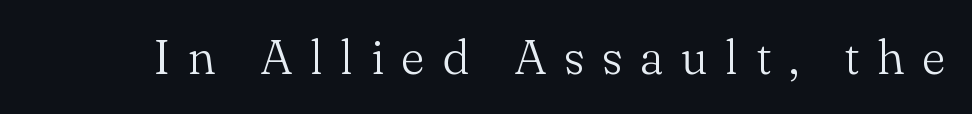
Q: Is the text bold? A: No.
Q: Is the text italic (slanted)? A: No, it is upright.
Q: Is the typeface a serif or a sans-serif typeface? A: Serif.
Q: Is the text underlined? A: No.
Q: Is the spacing between letters normal or unusually wide? A: Unusually wide.
Q: Width (condensed, normal, or wide)? A: Normal.
Q: Stroke contrast? A: Medium.
Q: x-height? A: Small.
Q: Monospaced? A: No.
